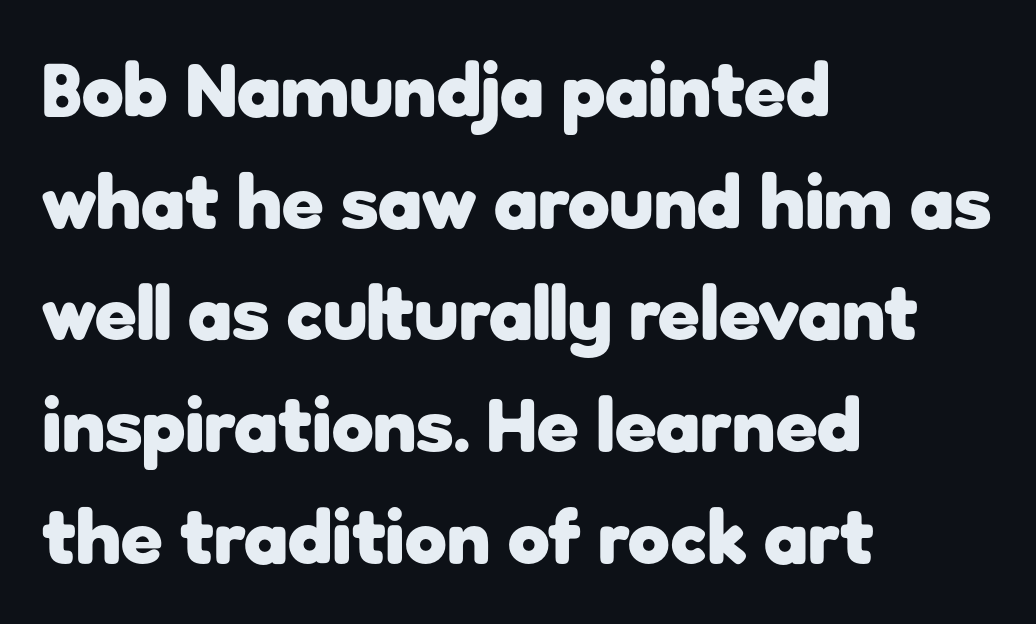
Q: Is the text bold? A: Yes.
Q: Is the text italic (slanted)? A: No, it is upright.
Q: Is the typeface a serif or a sans-serif typeface? A: Sans-serif.
Q: Is the text underlined? A: No.
Q: How is the paragraph aligned? A: Left-aligned.
Q: Is the spacing between letters normal or unusually wide? A: Normal.
Q: Is the spacing between lines tight, normal or loose? A: Normal.
Q: Width (condensed, normal, or wide)? A: Normal.
Q: Stroke contrast? A: Low.
Q: x-height? A: Medium.
Q: Monospaced? A: No.
